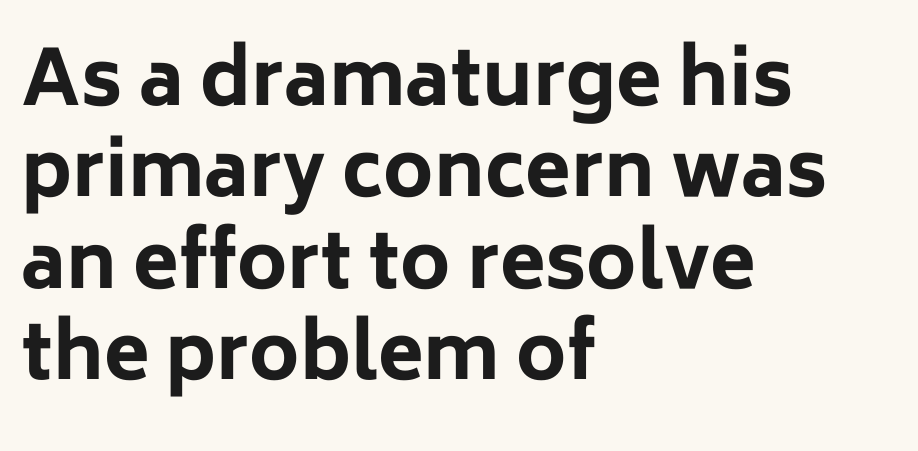
The image shows 75 px bold sans-serif type, upright; set left-aligned, line spacing 1.22x, normal letter spacing, not underlined; low stroke contrast and a medium x-height.
